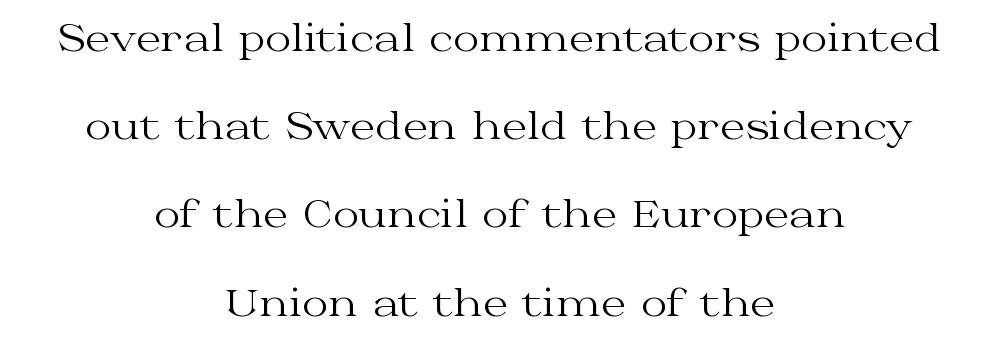
Q: Is the text bold? A: No.
Q: Is the text italic (slanted)? A: No, it is upright.
Q: Is the typeface a serif or a sans-serif typeface? A: Serif.
Q: Is the text underlined? A: No.
Q: How is the paragraph aligned? A: Centered.
Q: Is the spacing between letters normal or unusually wide? A: Normal.
Q: Is the spacing between lines tight, normal or loose? A: Loose.
Q: Width (condensed, normal, or wide)? A: Wide.
Q: Stroke contrast? A: Medium.
Q: x-height? A: Medium.
Q: Monospaced? A: No.
